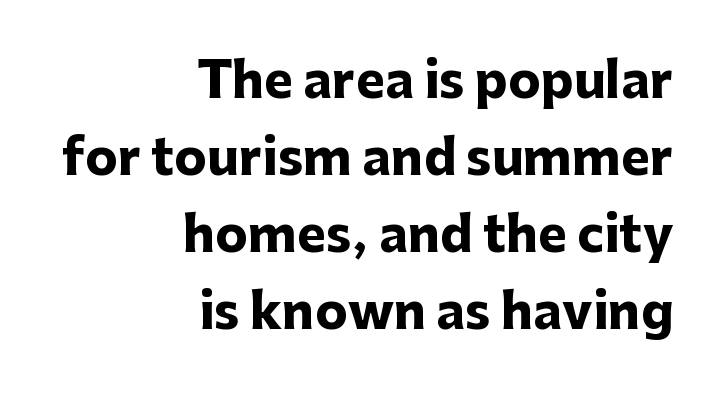
Q: Is the text bold? A: Yes.
Q: Is the text italic (slanted)? A: No, it is upright.
Q: Is the typeface a serif or a sans-serif typeface? A: Sans-serif.
Q: Is the text underlined? A: No.
Q: How is the paragraph aligned? A: Right-aligned.
Q: Is the spacing between letters normal or unusually wide? A: Normal.
Q: Is the spacing between lines tight, normal or loose? A: Normal.
Q: Width (condensed, normal, or wide)? A: Normal.
Q: Stroke contrast? A: Low.
Q: x-height? A: Medium.
Q: Monospaced? A: No.
